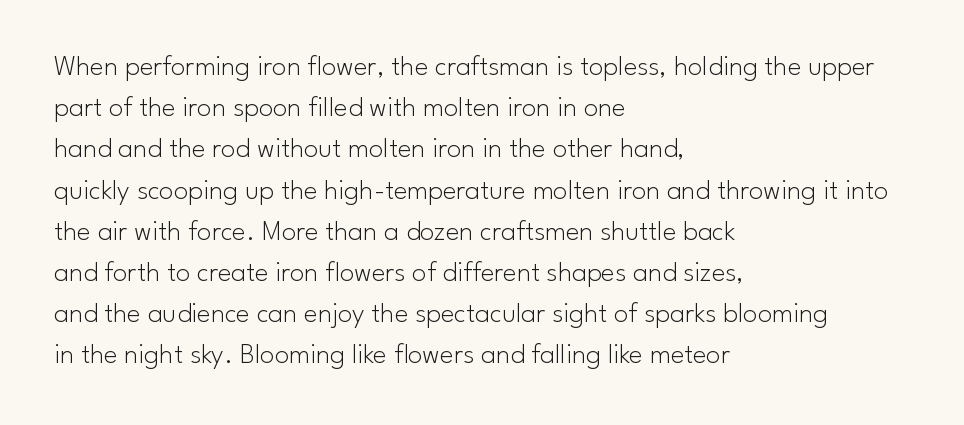
This rendering employs a face without finishing strokes, i.e., a sans-serif. One glance says typical: line gaps are just what's usual. Default kerning and tracking; the words read as compact shapes. The passage shown is typed in a proportional face where columns would drift. Nothing heavy about these letters — not bold at all. Unlike italic type, these characters show no tilt at all.
